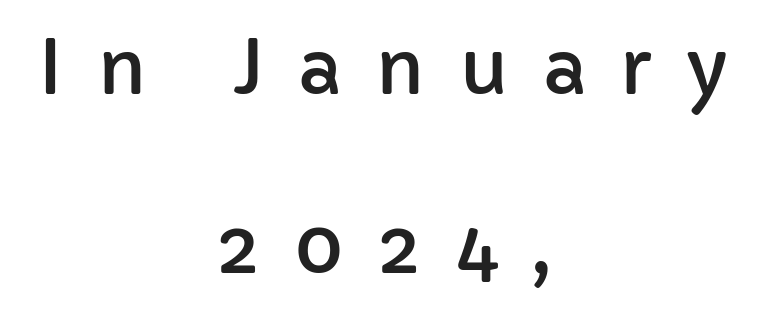
Q: Is the text italic (slanted)? A: No, it is upright.
Q: Is the typeface a serif or a sans-serif typeface? A: Sans-serif.
Q: Is the text underlined? A: No.
Q: How is the paragraph aligned? A: Centered.
Q: Is the spacing between letters normal or unusually wide? A: Unusually wide.
Q: Is the spacing between lines tight, normal or loose? A: Loose.
Q: Width (condensed, normal, or wide)? A: Normal.
Q: Stroke contrast? A: Low.
Q: x-height? A: Medium.
Q: Monospaced? A: No.
